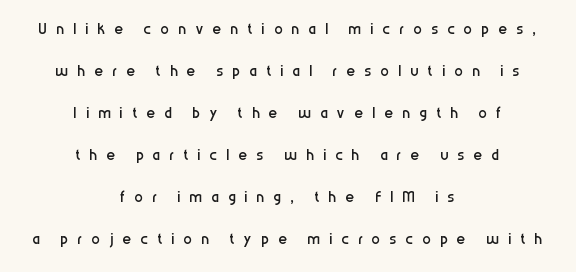
The image shows 21 px text type, upright; set centered, loose line spacing (2.0x), unusually wide letter spacing (+0.44 em), not underlined.
